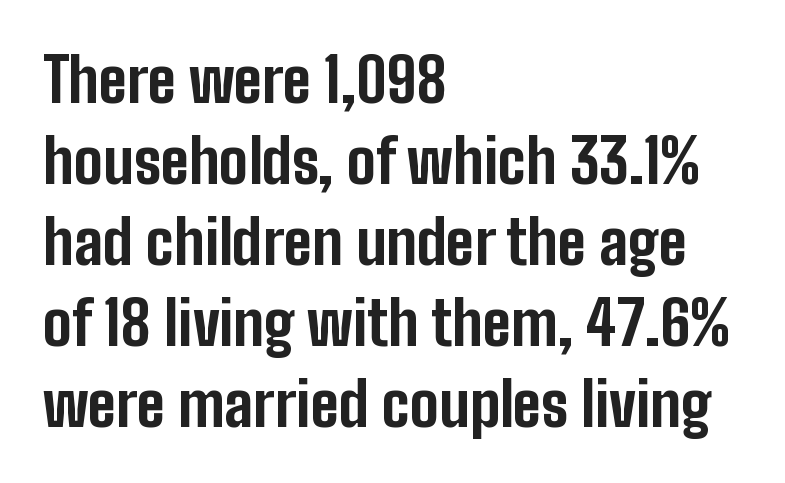
Q: Is the text bold? A: Yes.
Q: Is the text italic (slanted)? A: No, it is upright.
Q: Is the typeface a serif or a sans-serif typeface? A: Sans-serif.
Q: Is the text underlined? A: No.
Q: How is the paragraph aligned? A: Left-aligned.
Q: Is the spacing between letters normal or unusually wide? A: Normal.
Q: Is the spacing between lines tight, normal or loose? A: Normal.
Q: Width (condensed, normal, or wide)? A: Condensed.
Q: Stroke contrast? A: Low.
Q: x-height? A: Medium.
Q: Monospaced? A: No.
